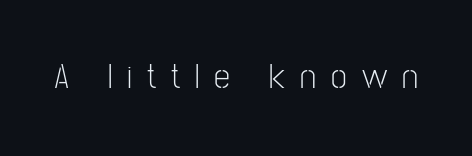
{"serif": "no", "italic": "no", "bold": "no", "weight": "light", "width": "condensed", "stroke_contrast": "low", "x_height": "medium", "monospaced": "no", "underline": "no", "letter_spacing": "wide", "letter_spacing_em": 0.42, "glyph_px": 36}
